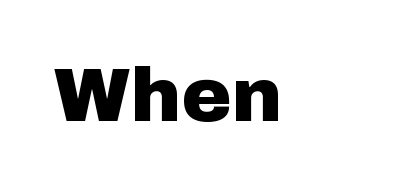
Q: Is the text bold? A: Yes.
Q: Is the text italic (slanted)? A: No, it is upright.
Q: Is the typeface a serif or a sans-serif typeface? A: Sans-serif.
Q: Is the text underlined? A: No.
Q: Is the spacing between letters normal or unusually wide? A: Normal.
Q: Width (condensed, normal, or wide)? A: Normal.
Q: Stroke contrast? A: Low.
Q: x-height? A: Medium.
Q: Monospaced? A: No.
